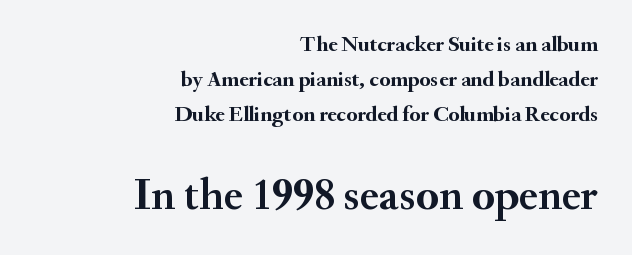
The image shows 45 px semibold serif type, upright; set right-aligned, normal line spacing (1.59x), normal letter spacing, not underlined; the second (bottom) block is 2.05x larger; medium stroke contrast and a small x-height.
